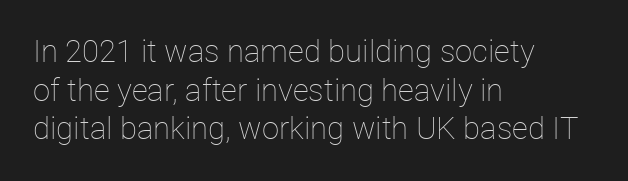
The type sits square on the baseline with zero lean. No extra tracking has been applied to these lines. Honestly, there is no underline to notice here at all. One glance says typical: line gaps are just what's usual.
